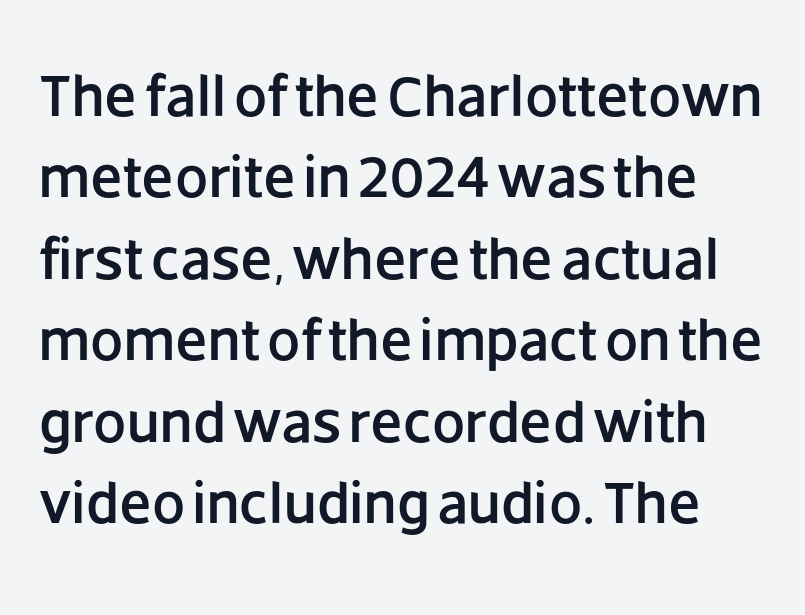
Q: Is the text italic (slanted)? A: No, it is upright.
Q: Is the typeface a serif or a sans-serif typeface? A: Sans-serif.
Q: Is the text underlined? A: No.
Q: Is the spacing between letters normal or unusually wide? A: Normal.
Q: Is the spacing between lines tight, normal or loose? A: Normal.
Q: Width (condensed, normal, or wide)? A: Normal.
Q: Stroke contrast? A: Low.
Q: x-height? A: Large.
Q: Monospaced? A: No.
